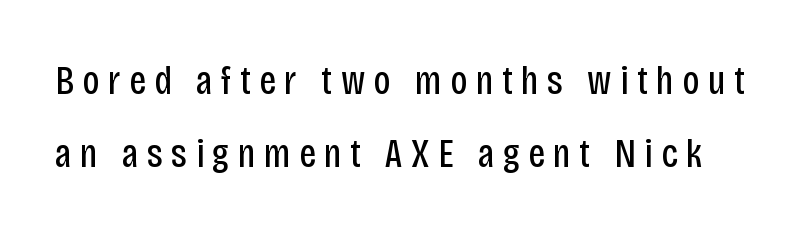
The image shows 41 px regular-weight, condensed sans-serif type, upright; set line spacing 1.79x, unusually wide letter spacing (+0.2 em), not underlined; low stroke contrast and a large x-height.
